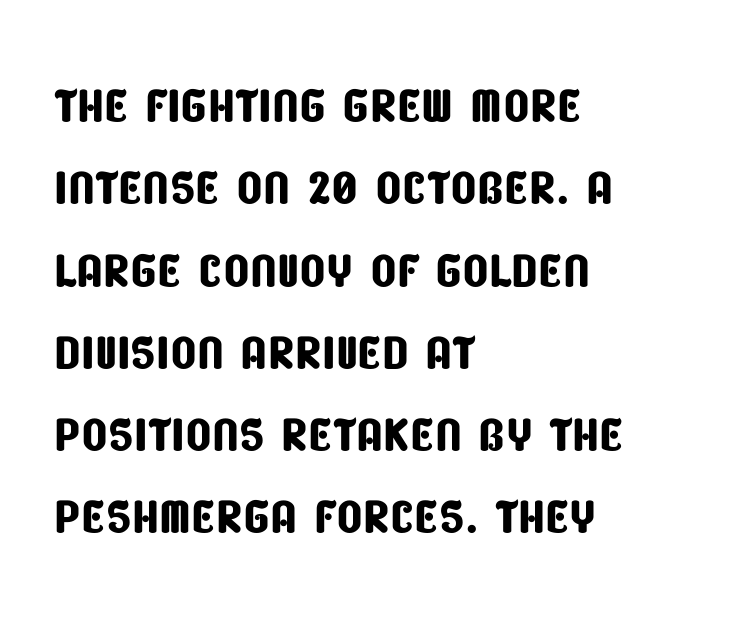
The image shows 68 px condensed sans-serif type; set left-aligned, line spacing 1.21x, normal letter spacing, not underlined; low stroke contrast and a large x-height.
